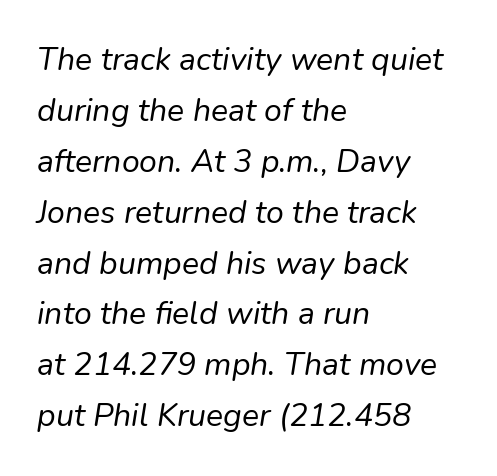
The image shows 32 px regular-weight type, italic (leaning right); set left-aligned, normal line spacing (1.59x), normal letter spacing, not underlined; low stroke contrast and a medium x-height.
